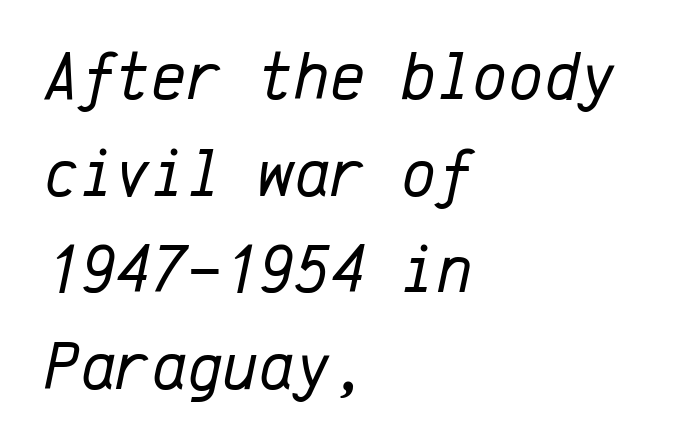
The image shows 68 px regular-weight type, italic (leaning right), monospaced; set left-aligned, normal line spacing (1.42x), normal letter spacing, not underlined; low stroke contrast and a medium x-height.
